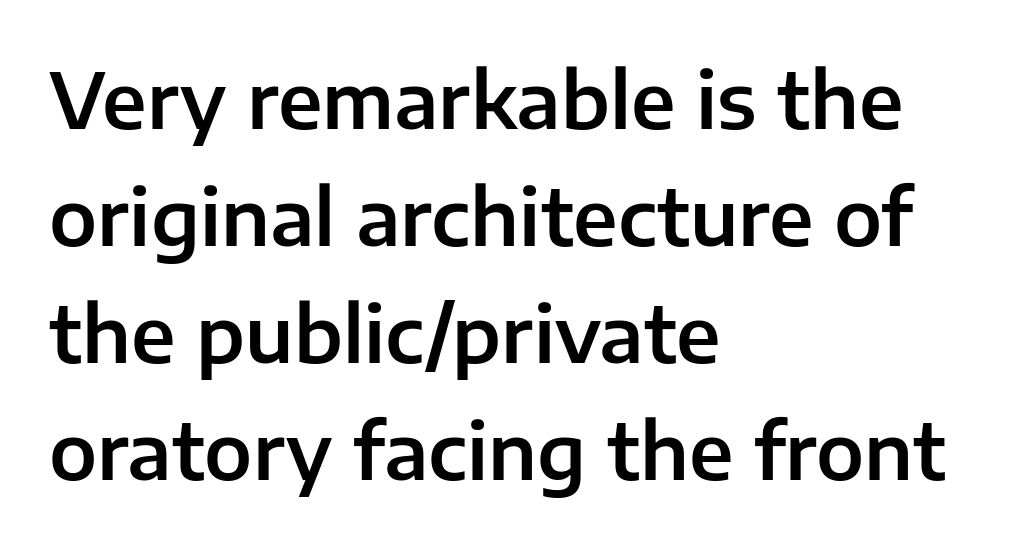
Q: Is the text italic (slanted)? A: No, it is upright.
Q: Is the typeface a serif or a sans-serif typeface? A: Sans-serif.
Q: Is the text underlined? A: No.
Q: How is the paragraph aligned? A: Left-aligned.
Q: Is the spacing between letters normal or unusually wide? A: Normal.
Q: Is the spacing between lines tight, normal or loose? A: Normal.
Q: Width (condensed, normal, or wide)? A: Normal.
Q: Stroke contrast? A: Low.
Q: x-height? A: Medium.
Q: Monospaced? A: No.
